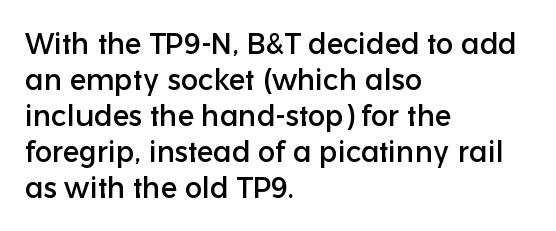
{"serif": "no", "italic": "no", "width": "normal", "stroke_contrast": "low", "x_height": "medium", "monospaced": "no", "underline": "no", "align": "left", "line_spacing_ratio": 1.24, "letter_spacing": "normal", "letter_spacing_em": 0.0, "glyph_px": 29}
